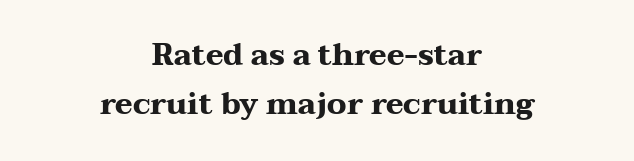
The string is rendered with underlining switched off. Italic? Not at all — the glyphs are vertical. Does the copy run flush right? No — it is centered line by line. Spacing between characters is what you'd get straight out of the box.
